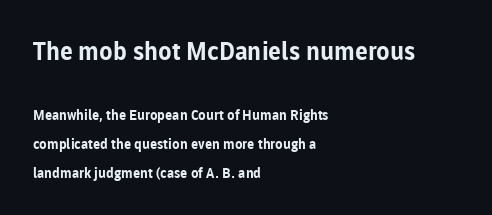
Short and long lines alike share a common starting point at left. Does the bottom block carry the larger type? No, the top block does. The glyphs are unaccompanied by any horizontal stroke below them. A typesetter would mark this as roman, not italic. Students, note that the glyphs here touch the page at normal intervals.
